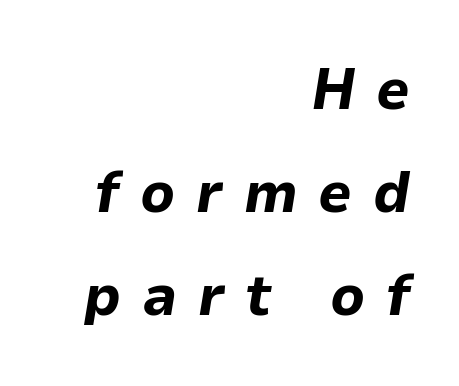
Q: Is the text bold? A: Yes.
Q: Is the text italic (slanted)? A: Yes, it leans right by about 9 degrees.
Q: Is the text underlined? A: No.
Q: How is the paragraph aligned? A: Right-aligned.
Q: Is the spacing between letters normal or unusually wide? A: Unusually wide.
Q: Width (condensed, normal, or wide)? A: Normal.
Q: Stroke contrast? A: Low.
Q: x-height? A: Medium.
Q: Monospaced? A: No.
